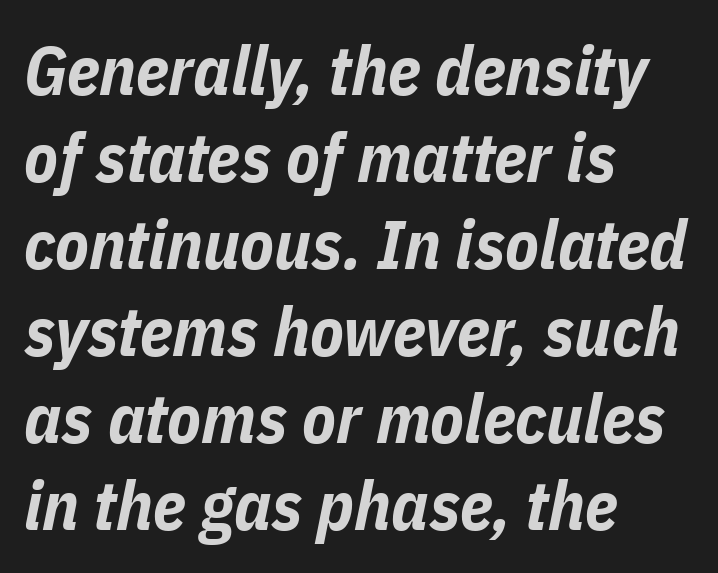
Q: Is the text bold? A: Yes.
Q: Is the text italic (slanted)? A: Yes, it leans right by about 11 degrees.
Q: Is the text underlined? A: No.
Q: How is the paragraph aligned? A: Left-aligned.
Q: Is the spacing between letters normal or unusually wide? A: Normal.
Q: Is the spacing between lines tight, normal or loose? A: Normal.
Q: Width (condensed, normal, or wide)? A: Condensed.
Q: Stroke contrast? A: Low.
Q: x-height? A: Medium.
Q: Monospaced? A: No.
